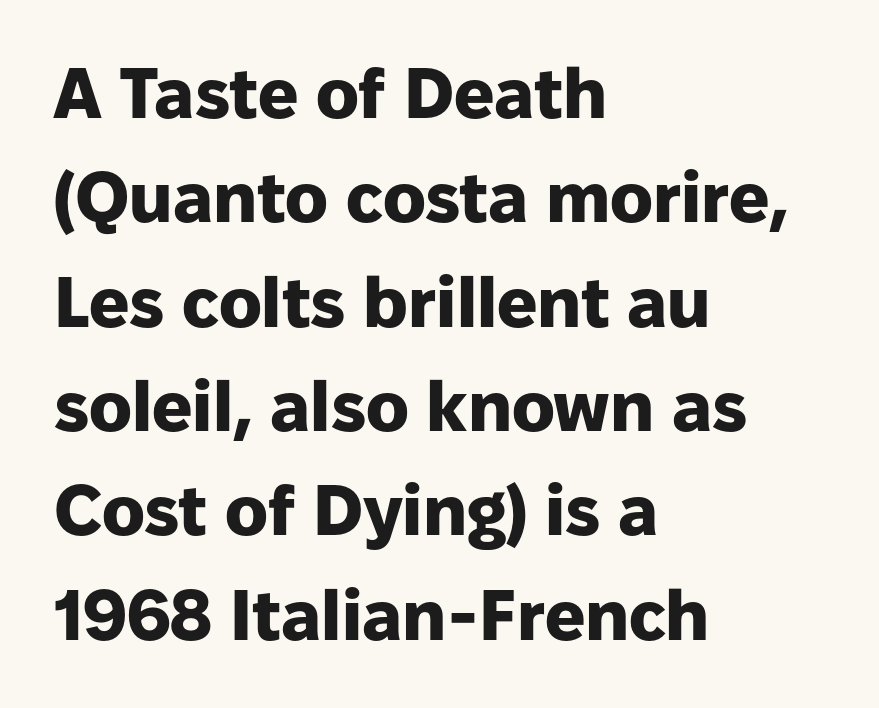
Each line starts at the same left margin while the right side varies. The passage shown has conventional tracking throughout. The letters carry no serifs — their stems end cleanly without finishing strokes. The lettering stays uniformly vertical, giving the passage a roman look. Does the weight exceed regular? Yes, all the way to bold. Is this a fixed-width face? No — the glyphs have proportional, varying widths.
